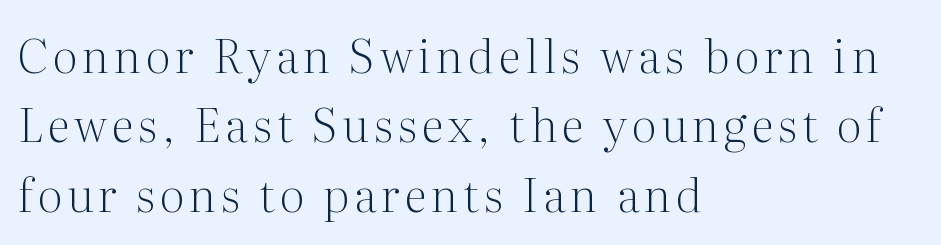
{"serif": "yes", "italic": "no", "bold": "no", "weight": "light", "width": "normal", "stroke_contrast": "medium", "x_height": "medium", "monospaced": "no", "underline": "no", "align": "left", "line_spacing": "normal", "line_spacing_ratio": 1.51, "glyph_px": 46}
